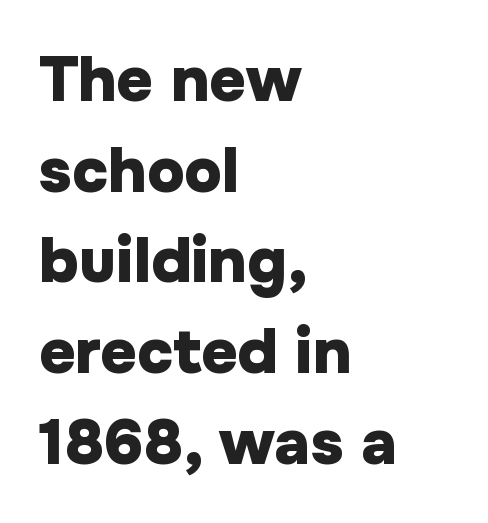
{"serif": "no", "italic": "no", "bold": "yes", "weight": "heavy", "width": "normal", "stroke_contrast": "low", "x_height": "medium", "monospaced": "no", "underline": "no", "align": "left", "line_spacing": "normal", "line_spacing_ratio": 1.44, "letter_spacing": "normal", "letter_spacing_em": 0.0, "glyph_px": 63}
